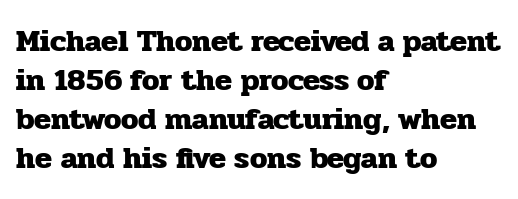
{"serif": "yes", "italic": "no", "bold": "yes", "weight": "heavy", "width": "normal", "stroke_contrast": "low", "x_height": "medium", "monospaced": "no", "underline": "no", "align": "left", "line_spacing": "normal", "line_spacing_ratio": 1.26, "letter_spacing": "normal", "letter_spacing_em": 0.0, "glyph_px": 31}
